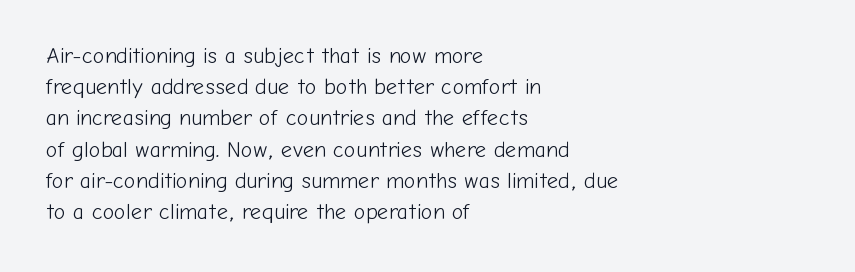
Q: Is the text bold? A: No.
Q: Is the text italic (slanted)? A: No, it is upright.
Q: Is the text underlined? A: No.
Q: How is the paragraph aligned? A: Left-aligned.
Q: Is the spacing between letters normal or unusually wide? A: Normal.
Q: Is the spacing between lines tight, normal or loose? A: Normal.
